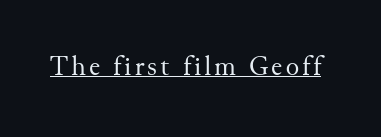
Q: Is the text bold? A: No.
Q: Is the text italic (slanted)? A: No, it is upright.
Q: Is the typeface a serif or a sans-serif typeface? A: Serif.
Q: Is the text underlined? A: Yes.
Q: Width (condensed, normal, or wide)? A: Normal.
Q: Stroke contrast? A: Medium.
Q: x-height? A: Small.
Q: Monospaced? A: No.
